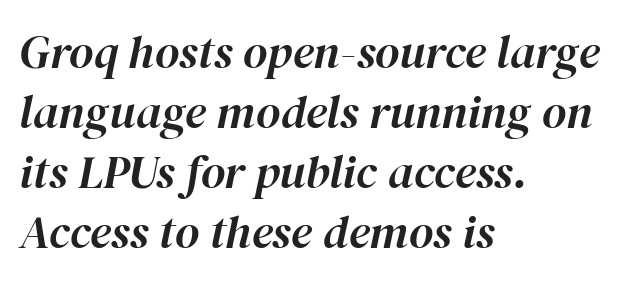
Successive baselines arrive at the customary interval. The axis of the letterforms is tilted away from vertical. The area under the type is left untouched. Notice how the passage keeps a crisp vertical edge on the left only. The type is set solid horizontally, with unmodified tracking.
